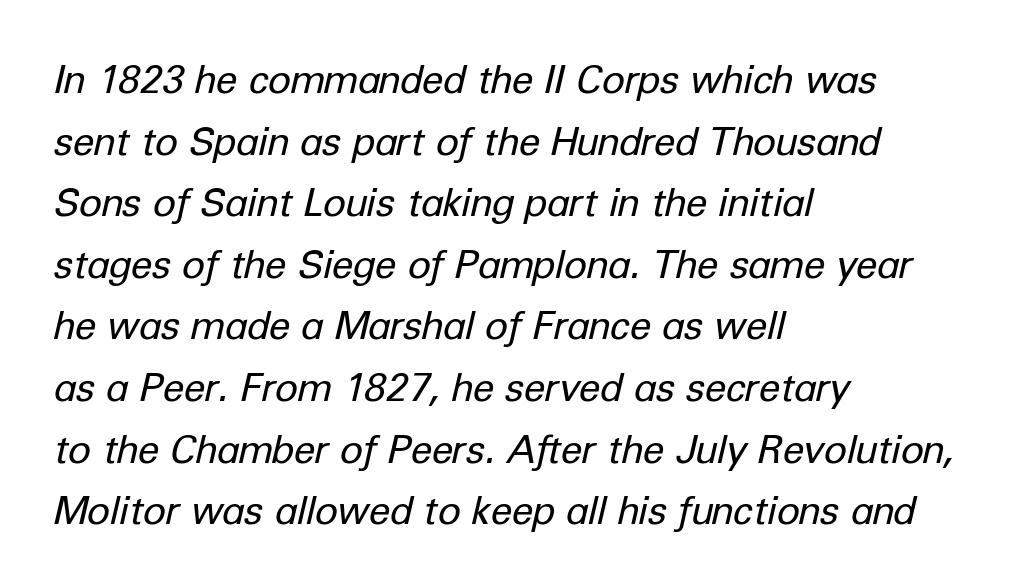
{"italic": "yes", "lean": "right", "slant_degrees": 12, "bold": "no", "weight": "regular", "width": "normal", "stroke_contrast": "low", "x_height": "medium", "monospaced": "no", "underline": "no", "align": "left", "line_spacing": "normal", "line_spacing_ratio": 1.58, "letter_spacing": "normal", "letter_spacing_em": 0.0, "glyph_px": 39}
